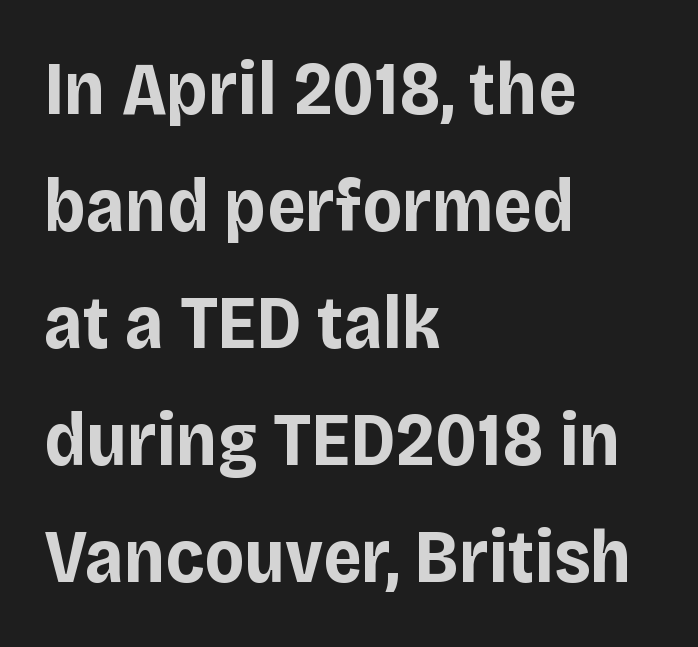
The image shows 75 px bold sans-serif type, upright; set left-aligned, normal line spacing (1.56x), normal letter spacing, not underlined; low stroke contrast and a large x-height.
